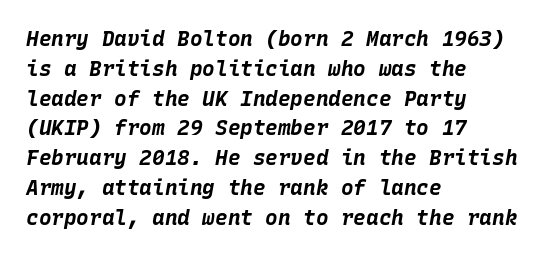
{"italic": "yes", "lean": "right", "slant_degrees": 10, "bold": "yes", "underline": "no", "align": "left", "line_spacing": "normal", "line_spacing_ratio": 1.42, "letter_spacing": "normal", "letter_spacing_em": 0.0, "glyph_px": 21}
